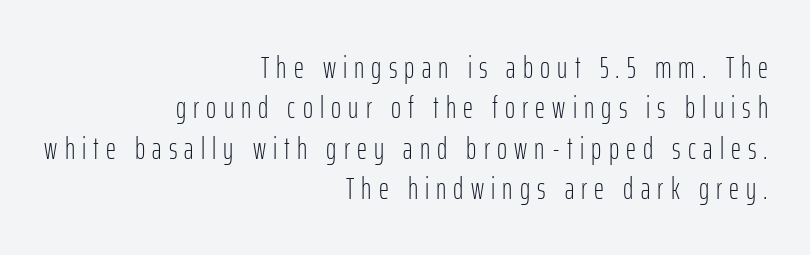
Q: Is the text bold? A: No.
Q: Is the text italic (slanted)? A: No, it is upright.
Q: Is the typeface a serif or a sans-serif typeface? A: Sans-serif.
Q: Is the text underlined? A: No.
Q: How is the paragraph aligned? A: Right-aligned.
Q: Is the spacing between letters normal or unusually wide? A: Unusually wide.
Q: Is the spacing between lines tight, normal or loose? A: Normal.
Q: Width (condensed, normal, or wide)? A: Condensed.
Q: Stroke contrast? A: Low.
Q: x-height? A: Medium.
Q: Monospaced? A: No.
